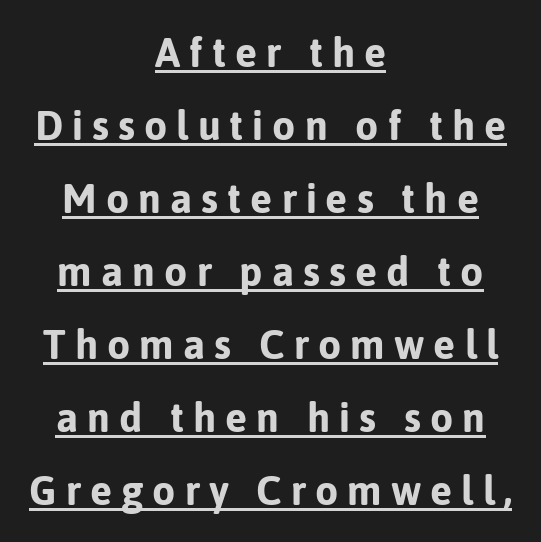
{"serif": "no", "italic": "no", "bold": "yes", "weight": "bold", "width": "normal", "stroke_contrast": "low", "x_height": "medium", "monospaced": "no", "underline": "yes", "align": "center", "line_spacing_ratio": 1.78, "letter_spacing": "wide", "letter_spacing_em": 0.22, "glyph_px": 41}
